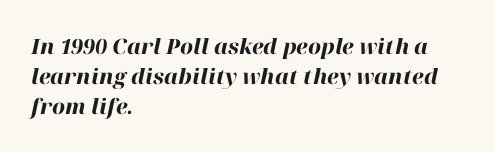
{"italic": "yes", "lean": "right", "slant_degrees": 12, "bold": "yes", "underline": "no", "align": "left", "line_spacing": "normal", "line_spacing_ratio": 1.42, "letter_spacing": "normal", "letter_spacing_em": 0.0, "glyph_px": 21}
